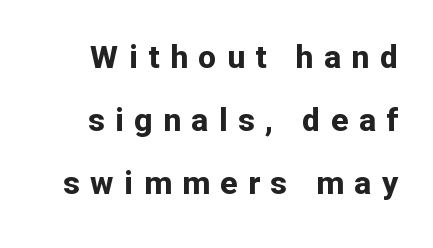
The image shows 32 px bold sans-serif type, upright; set loose line spacing (1.97x), unusually wide letter spacing (+0.33 em), not underlined; low stroke contrast and a medium x-height.
